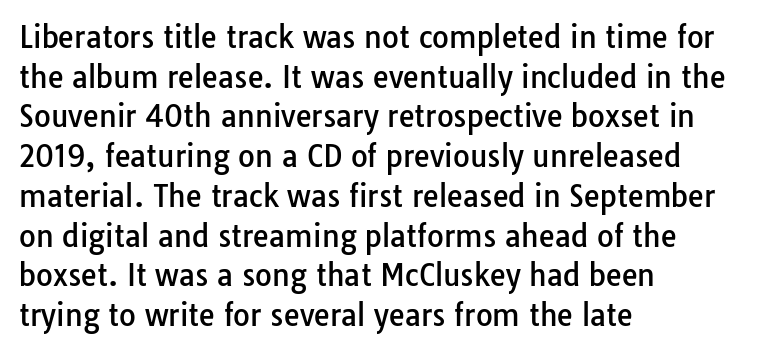
Q: Is the text italic (slanted)? A: No, it is upright.
Q: Is the typeface a serif or a sans-serif typeface? A: Sans-serif.
Q: Is the text underlined? A: No.
Q: How is the paragraph aligned? A: Left-aligned.
Q: Is the spacing between letters normal or unusually wide? A: Normal.
Q: Is the spacing between lines tight, normal or loose? A: Normal.
Q: Width (condensed, normal, or wide)? A: Normal.
Q: Stroke contrast? A: Low.
Q: x-height? A: Medium.
Q: Monospaced? A: No.
